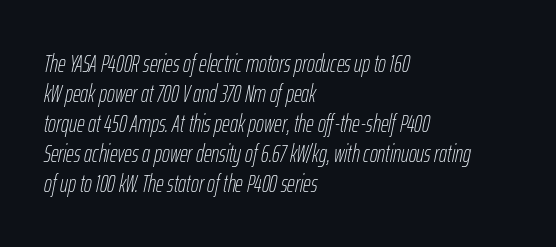
Observe the ordinary spacing: letters are neighbours, not strangers. The specimen omits any rule beneath the text block's lines. The cut favours lightness, reaching ordinary text weight at its darkest. Teacher's note: observe the even left margin — that is flush-left alignment. When letters slant like this, we call the style italic.
